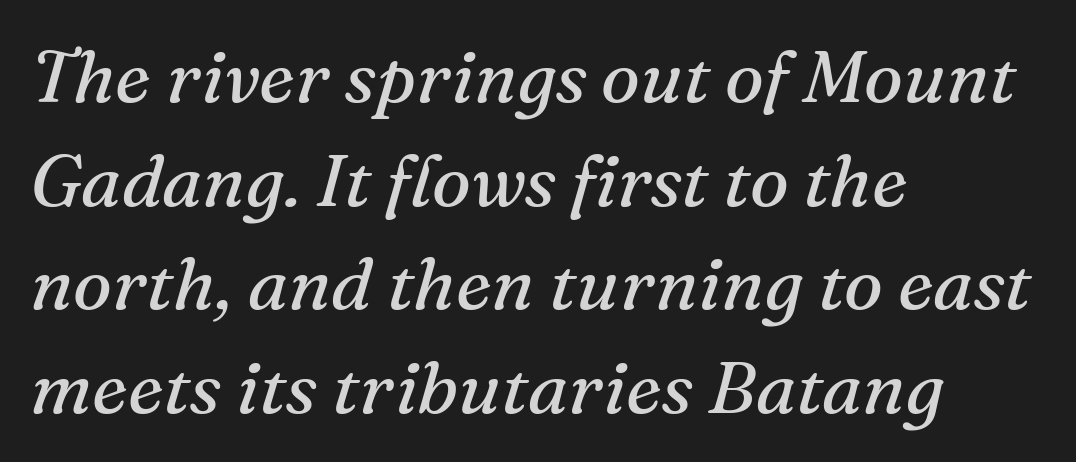
Q: Is the text bold? A: No.
Q: Is the text italic (slanted)? A: Yes, it leans right by about 16 degrees.
Q: Is the typeface a serif or a sans-serif typeface? A: Serif.
Q: Is the text underlined? A: No.
Q: How is the paragraph aligned? A: Left-aligned.
Q: Is the spacing between letters normal or unusually wide? A: Normal.
Q: Is the spacing between lines tight, normal or loose? A: Normal.
Q: Width (condensed, normal, or wide)? A: Normal.
Q: Stroke contrast? A: Medium.
Q: x-height? A: Medium.
Q: Monospaced? A: No.
